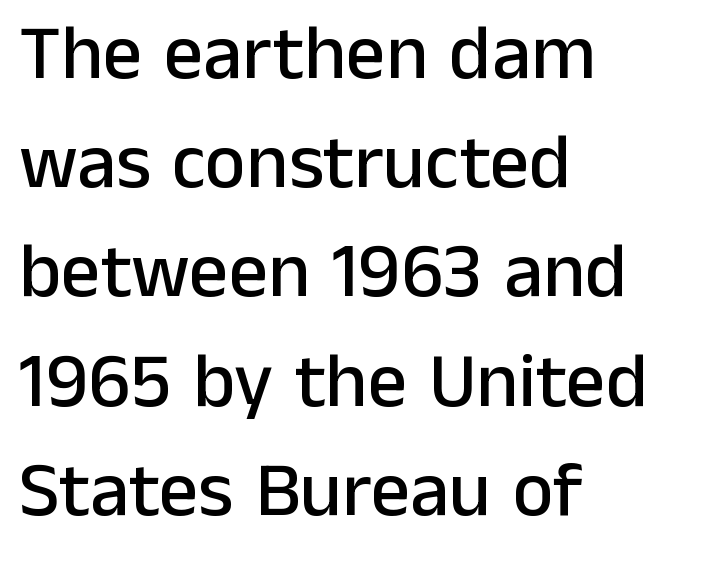
Q: Is the text italic (slanted)? A: No, it is upright.
Q: Is the typeface a serif or a sans-serif typeface? A: Sans-serif.
Q: Is the text underlined? A: No.
Q: How is the paragraph aligned? A: Left-aligned.
Q: Is the spacing between letters normal or unusually wide? A: Normal.
Q: Is the spacing between lines tight, normal or loose? A: Normal.
Q: Width (condensed, normal, or wide)? A: Normal.
Q: Stroke contrast? A: Low.
Q: x-height? A: Medium.
Q: Monospaced? A: No.
